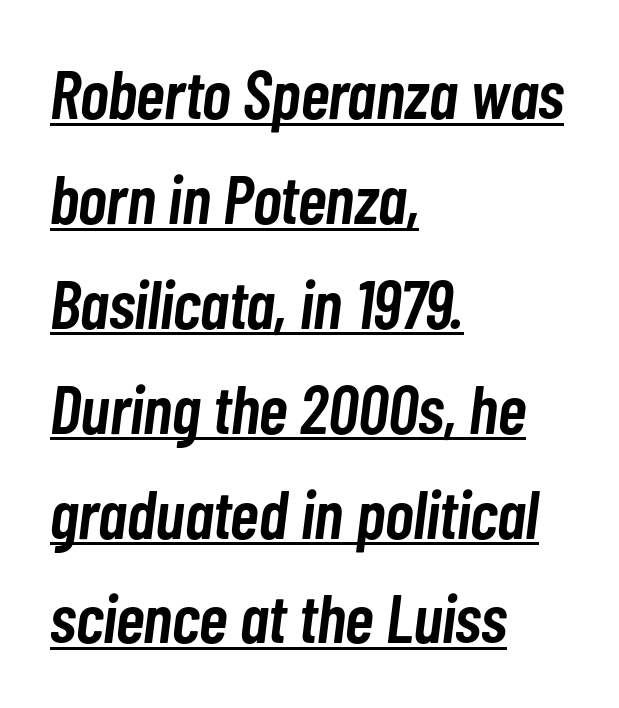
{"italic": "yes", "lean": "right", "slant_degrees": 7, "bold": "semi", "weight": "semibold", "width": "condensed", "stroke_contrast": "low", "x_height": "medium", "monospaced": "no", "underline": "yes", "align": "left", "line_spacing": "normal", "line_spacing_ratio": 1.52, "letter_spacing": "normal", "letter_spacing_em": 0.0, "glyph_px": 69}
